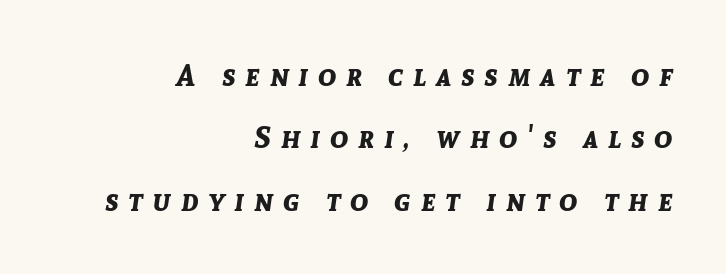
The image shows 30 px bold type, italic (leaning right); set right-aligned, loose line spacing (2.08x), unusually wide letter spacing (+0.33 em), not underlined; low stroke contrast and a medium x-height.
